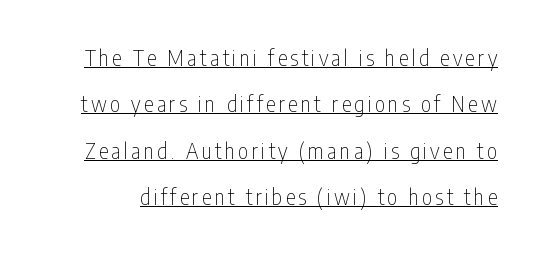
The image shows 22 px text type, upright; set loose line spacing (2.11x), underlined.
